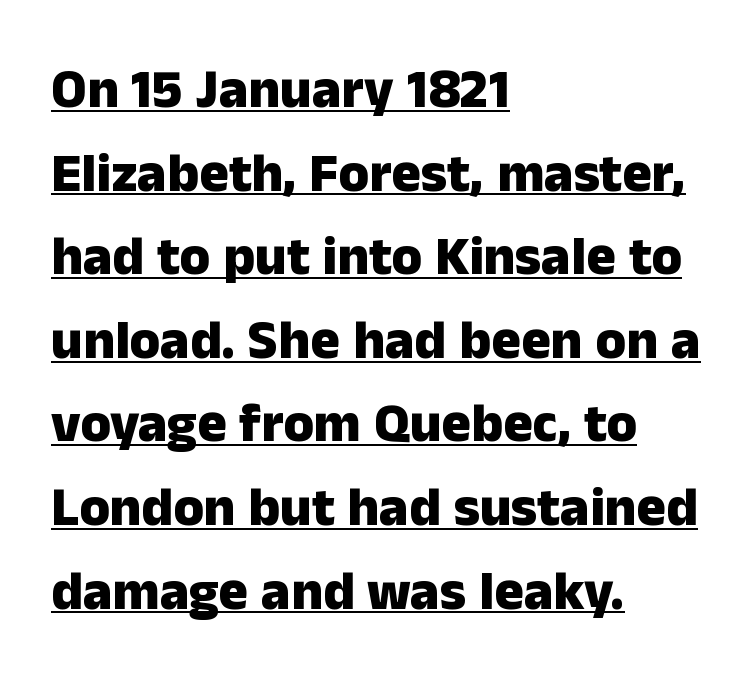
Each new line begins a customary step beneath the previous one. Horizontally, the lines are justified to the leading edge only. Here the designer chose a conventional face with non-uniform glyph widths. The passage shown has conventional tracking throughout. Examine the stroke ends and you'll find no serifs. Students, observe the line beneath the letters — that is underlining.
